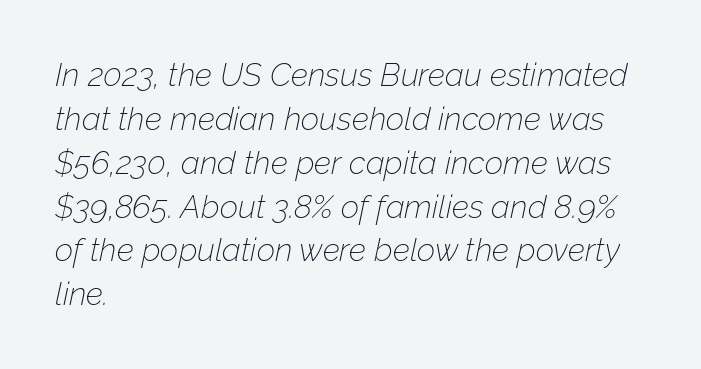
Caption: standard tracking, unaltered. The rows are spaced the way most documents space them. Glance below the letters and you will spot only blank space. You can tell it's italic because the verticals aren't actually vertical.
